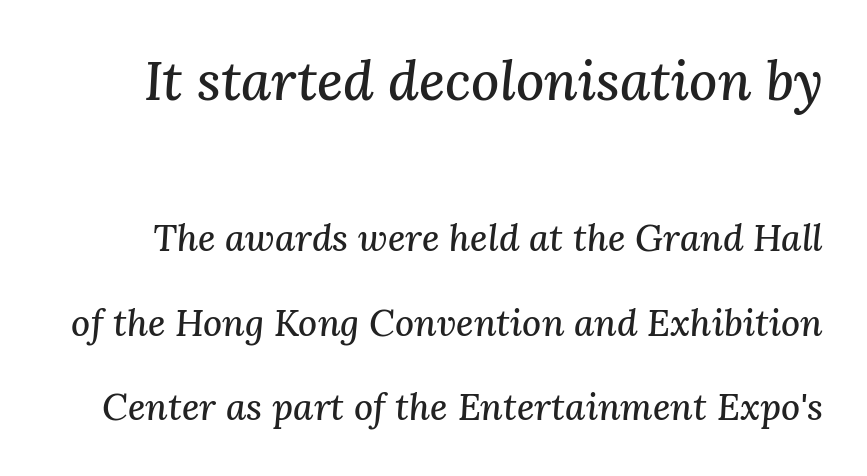
{"serif": "yes", "italic": "yes", "lean": "right", "slant_degrees": 3, "width": "normal", "stroke_contrast": "medium", "x_height": "medium", "monospaced": "no", "underline": "no", "line_spacing": "loose", "line_spacing_ratio": 2.28, "letter_spacing": "normal", "letter_spacing_em": 0.0, "larger_block": "first", "size_ratio": 1.49, "glyph_px": 55}
